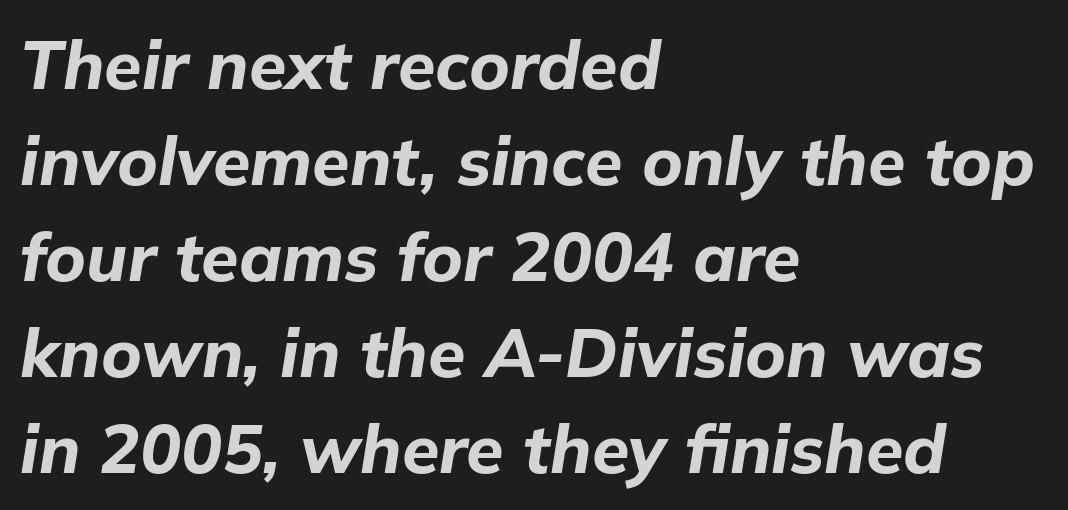
Every row of glyphs begins at an identical x-position on the left. Regular leading. Note the varied advance widths — an 'i' is clearly narrower than an 'm'. There's an unmistakable incline to the writing here. A clean baseline with only descenders dipping below it. This sample uses plain, unmodified letter spacing.
